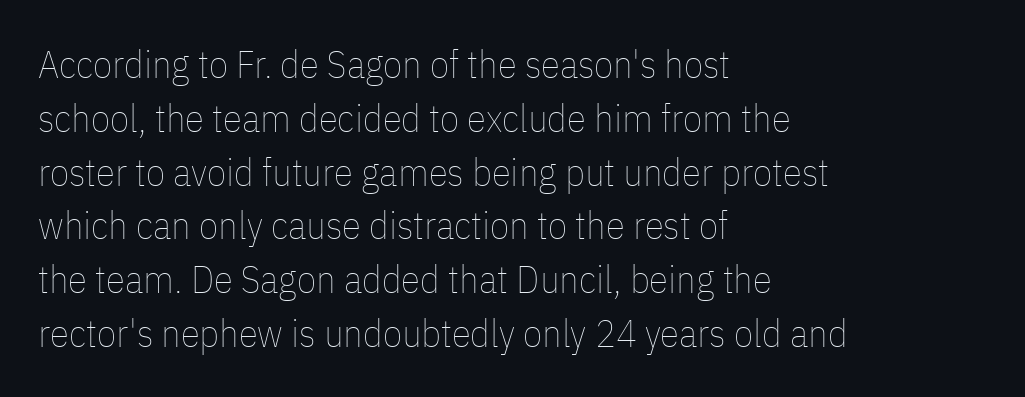
{"italic": "no", "bold": "no", "weight": "thin", "width": "condensed", "stroke_contrast": "low", "x_height": "medium", "monospaced": "no", "underline": "no", "align": "left", "line_spacing": "normal", "line_spacing_ratio": 1.38, "letter_spacing": "normal", "letter_spacing_em": 0.0, "glyph_px": 39}
